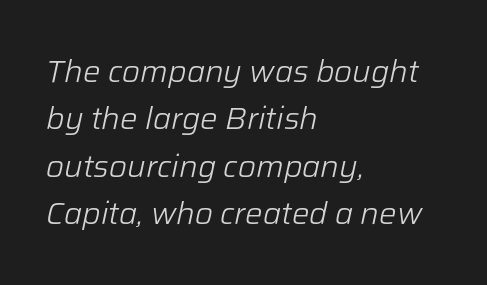
These lines sit exactly where default settings would place them. Does the copy run flush right? No — it runs flush left. Descenders hang freely into open space. The face used here is rendered with its standard letterfit. Quick note: italic.
